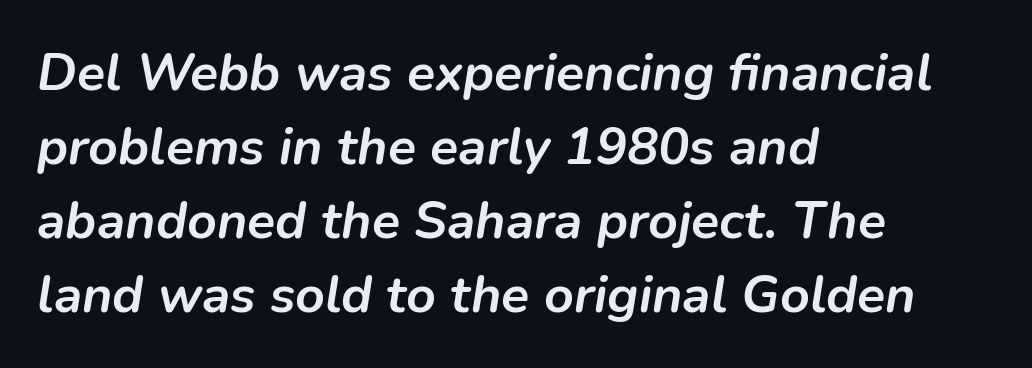
An italicized treatment has been applied to the whole sample. Strong, thick strokes mark this as bold type. Letters rest on an invisible, unmarked baseline. Leading: standard. Spacing verdict: proportional, widths tailored to each character. Reading down the block, your eye returns to a fixed left position each line.
